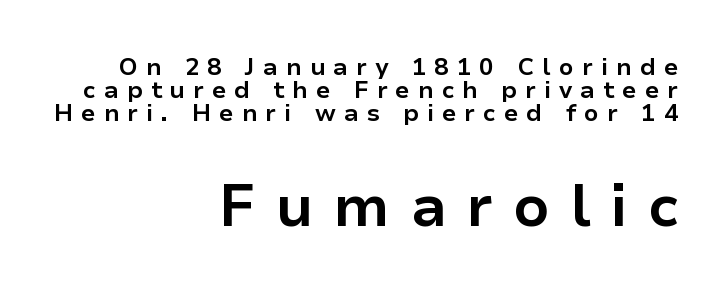
Q: Is the text bold? A: Yes.
Q: Is the text italic (slanted)? A: No, it is upright.
Q: Is the typeface a serif or a sans-serif typeface? A: Sans-serif.
Q: Is the text underlined? A: No.
Q: How is the paragraph aligned? A: Right-aligned.
Q: Is the spacing between letters normal or unusually wide? A: Unusually wide.
Q: Is the spacing between lines tight, normal or loose? A: Tight.
Q: Which block of text is set in a larger size, the first (top) or the second (bottom)? A: The second (bottom) one.
Q: Width (condensed, normal, or wide)? A: Normal.
Q: Stroke contrast? A: Low.
Q: x-height? A: Medium.
Q: Monospaced? A: No.
